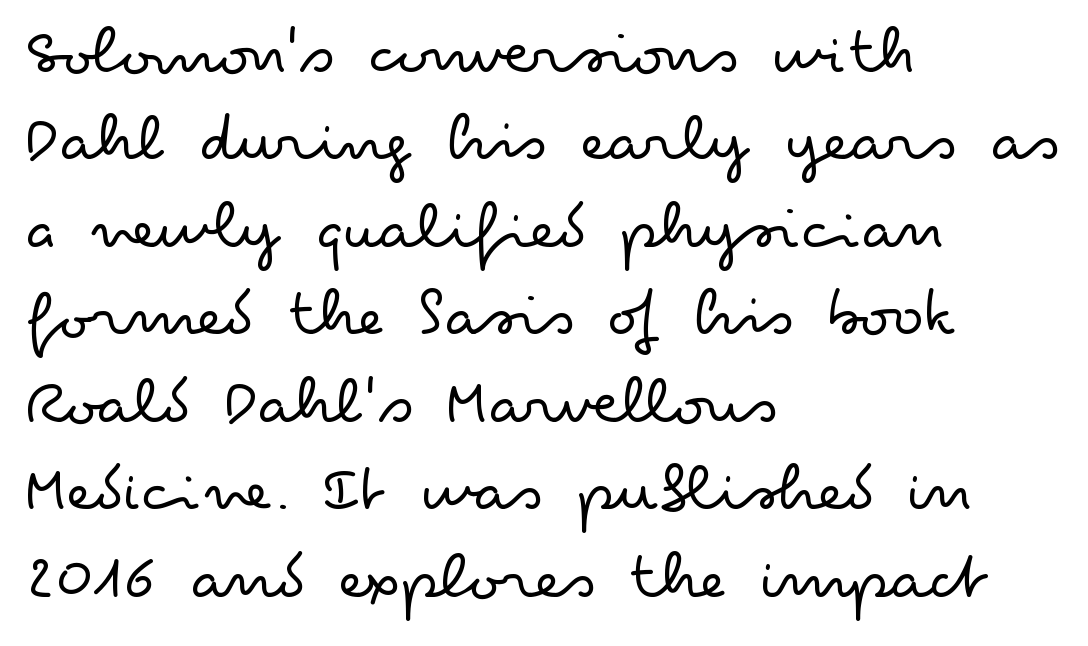
The image shows 70 px light, wide sans-serif type, upright; set left-aligned, normal line spacing (1.25x), normal letter spacing, not underlined; low stroke contrast and a small x-height.
